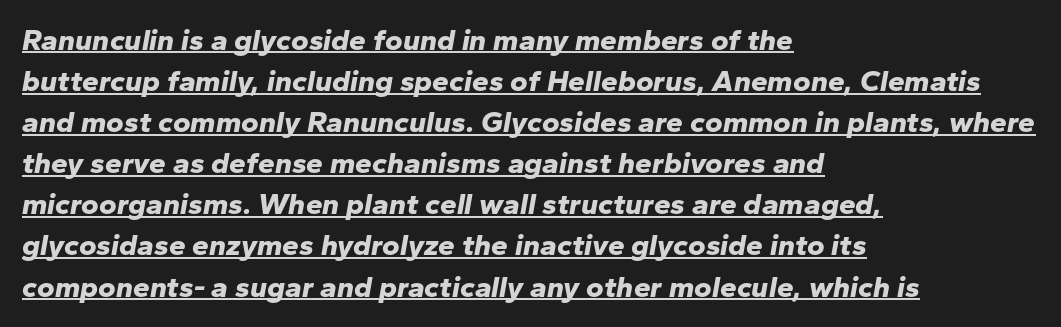
{"italic": "yes", "lean": "right", "slant_degrees": 10, "bold": "yes", "weight": "bold", "width": "normal", "stroke_contrast": "low", "x_height": "medium", "monospaced": "no", "underline": "yes", "align": "left", "line_spacing": "normal", "line_spacing_ratio": 1.37, "letter_spacing": "normal", "letter_spacing_em": 0.0, "glyph_px": 30}
